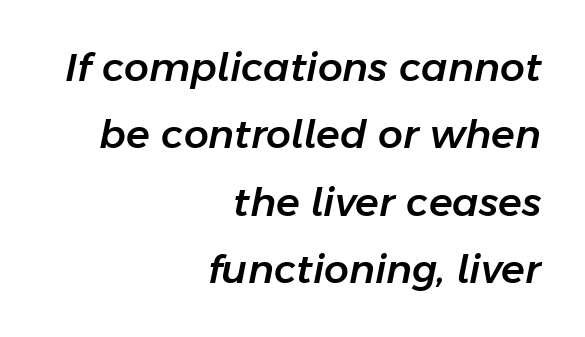
The image shows 39 px text type, italic (leaning right); set right-aligned, line spacing 1.73x, normal letter spacing, not underlined; low stroke contrast and a medium x-height.
